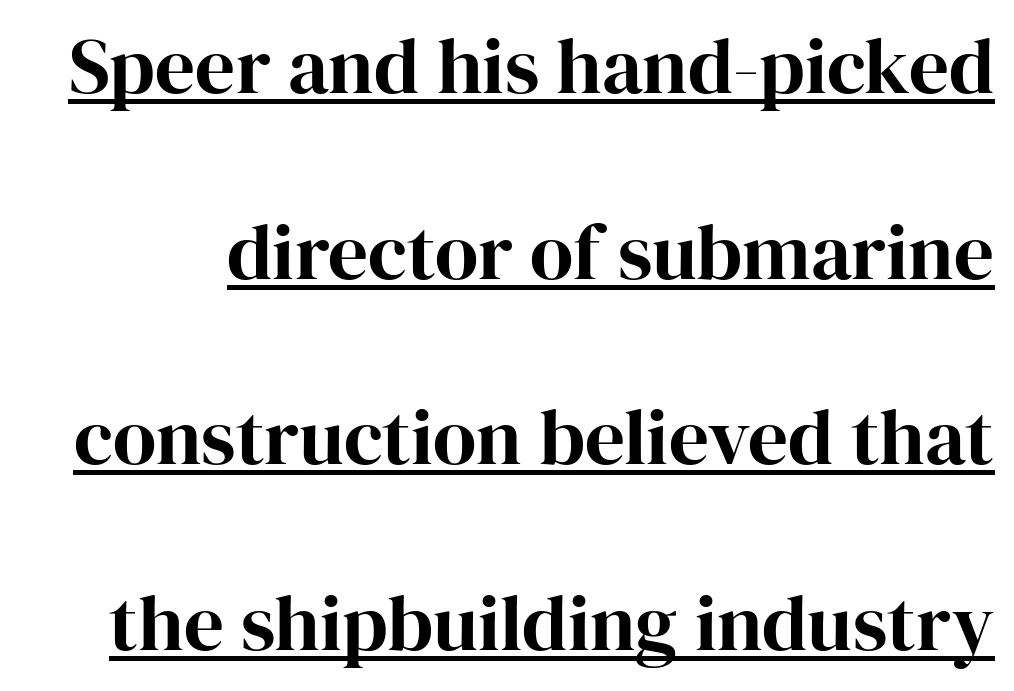
The rendering uses natural spacing where letterforms have individual widths. Each letter's strokes conclude with small projecting serifs. Successive baselines arrive slowly, with a big drop between each. Designer's note — italics off, roman on. Somebody hit Ctrl+U on this one — the words are underlined.
